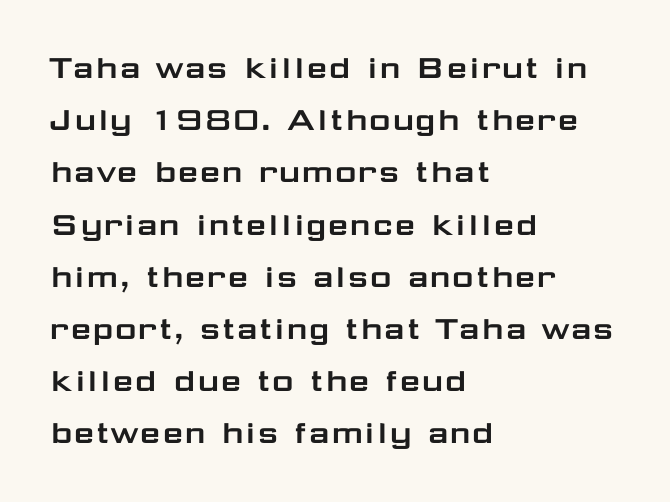
The image shows 37 px wide sans-serif type, upright; set left-aligned, normal line spacing (1.41x), normal letter spacing, not underlined; low stroke contrast and a medium x-height.
